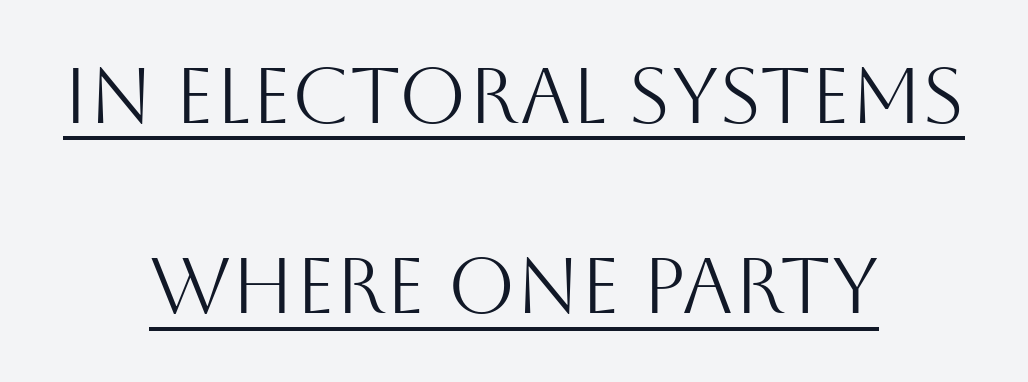
Airy leading. On a weight scale, this lands at 450 or below. Does extra space separate the letters? No, they use regular spacing. Italic: no, the glyphs are upright roman.
